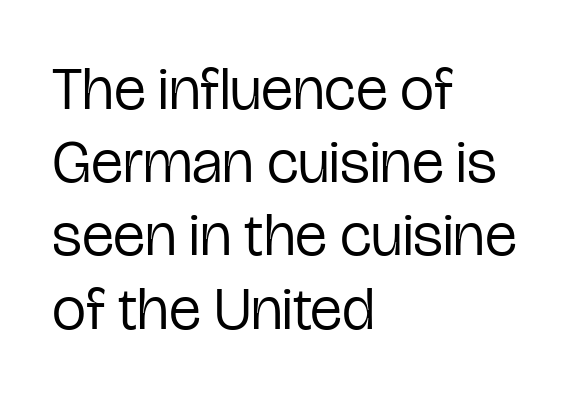
The image shows 61 px regular-weight, condensed sans-serif type, upright; set left-aligned, line spacing 1.2x, normal letter spacing, not underlined; low stroke contrast and a medium x-height.
